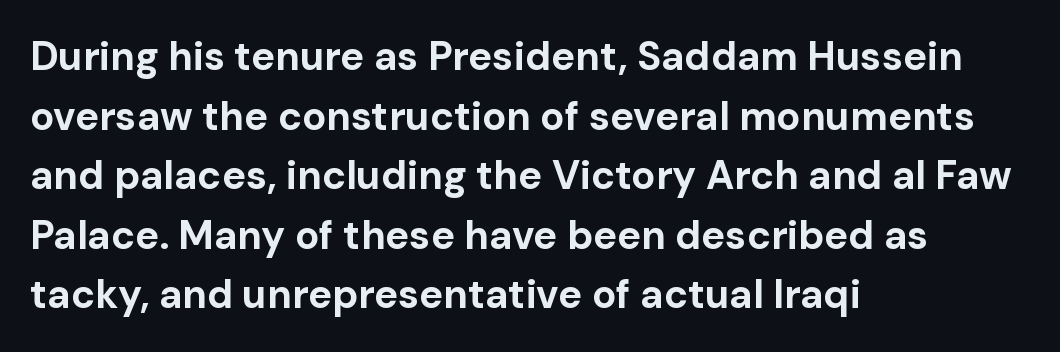
This sample uses a sans-serif face. Proportional: the letters do not fall into vertical columns. How would I describe the line gaps? Plain and ordinary. Rendered with straight, roman letterforms. Casual observation: everything's shoved over to the left.
